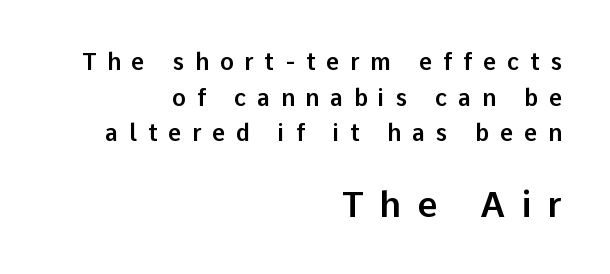
The image shows 35 px sans-serif type, upright; set right-aligned, normal line spacing (1.55x), unusually wide letter spacing (+0.47 em), not underlined; the second (bottom) block is 1.52x larger; low stroke contrast and a medium x-height.
